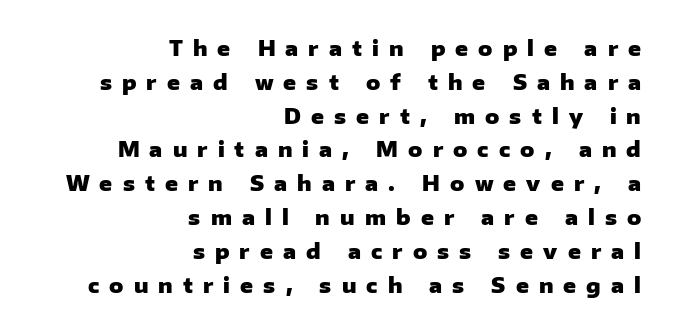
Q: Is the text bold? A: Yes.
Q: Is the text italic (slanted)? A: No, it is upright.
Q: Is the text underlined? A: No.
Q: How is the paragraph aligned? A: Right-aligned.
Q: Is the spacing between letters normal or unusually wide? A: Unusually wide.
Q: Is the spacing between lines tight, normal or loose? A: Normal.
